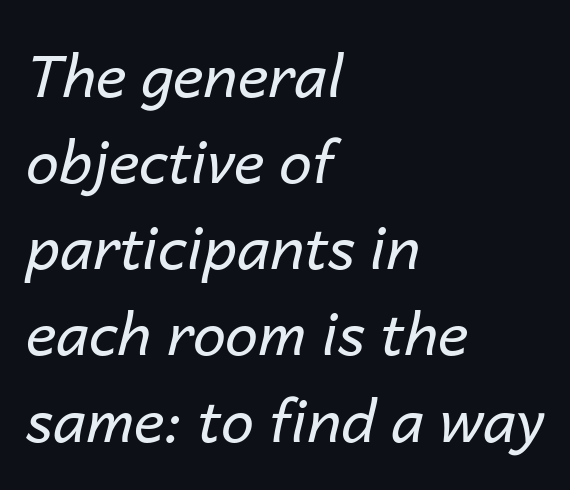
The image shows 59 px regular-weight type, italic (leaning right); set left-aligned, normal line spacing (1.46x), normal letter spacing, not underlined; low stroke contrast and a medium x-height.
